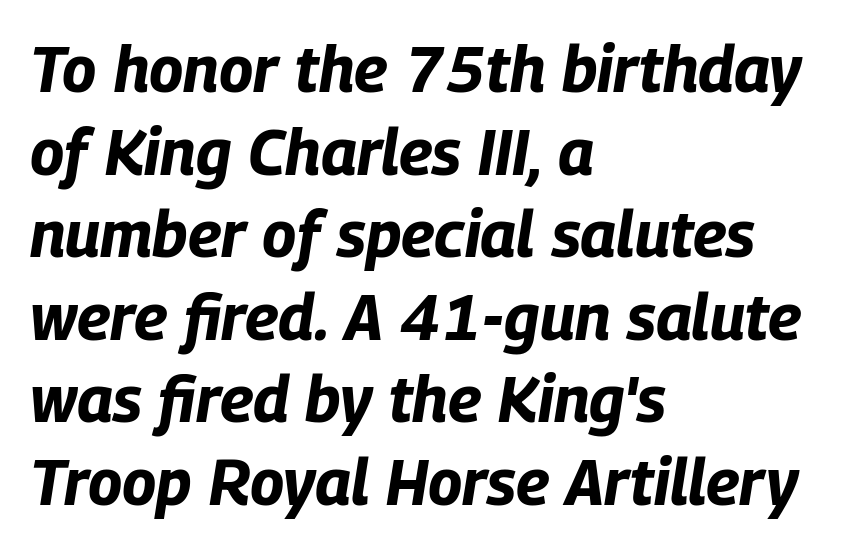
Pretty heavy lettering here — definitely bold. One-word summary of the alignment: left. Glyph-to-glyph distance matches everyday printed text. The rendering uses natural spacing where letterforms have individual widths. No word sits above an underline.
